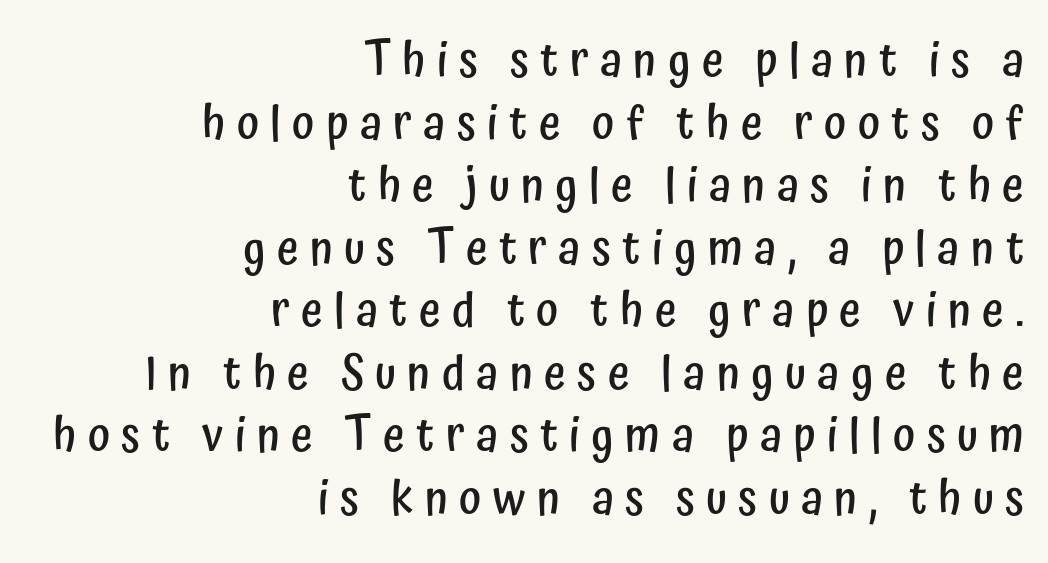
The image shows 47 px semibold, condensed sans-serif type, upright; set right-aligned, normal line spacing (1.33x), unusually wide letter spacing (+0.24 em), not underlined; low stroke contrast and a medium x-height.
